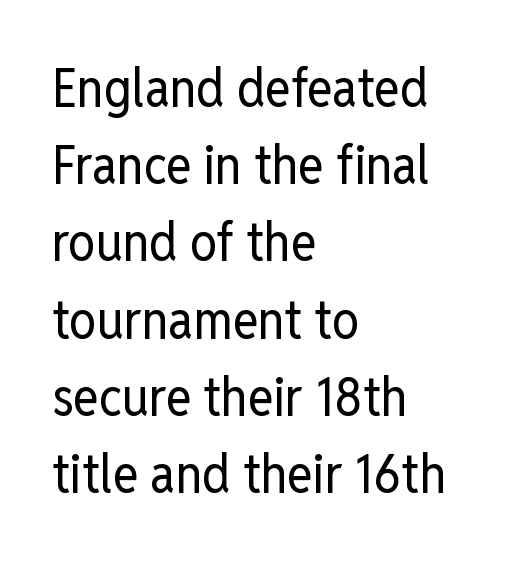
The image shows 54 px regular-weight, condensed sans-serif type, upright; set left-aligned, normal line spacing (1.43x), normal letter spacing, not underlined; low stroke contrast and a medium x-height.
